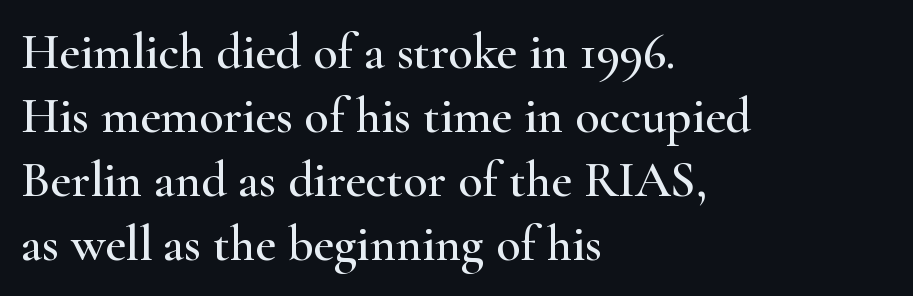
The image shows 50 px wide serif type, upright; set left-aligned, normal line spacing (1.28x), normal letter spacing, not underlined; high stroke contrast and a small x-height.
